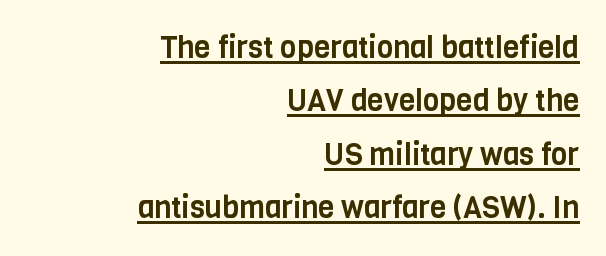
The letters advance in unequal steps, a hallmark of proportional type. The face used here is a sans, in the tradition of grotesques and geometrics. Emphasis is given by a line drawn under the lettering. Compared with a flush-left layout, this one pins lines to the opposite, right side.
